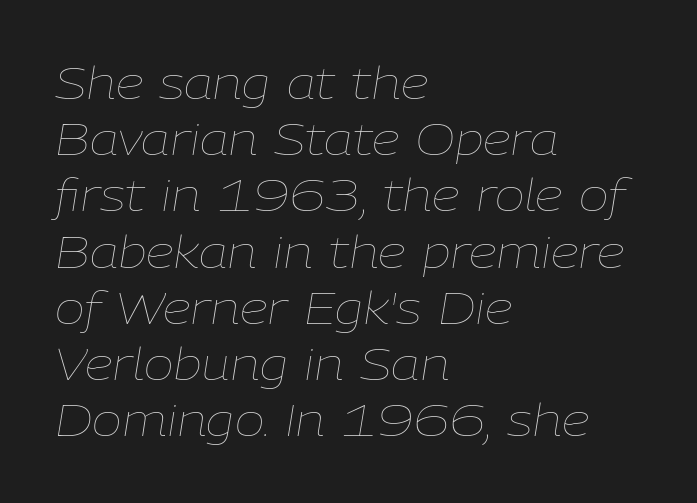
Descenders are the only things crossing below the line. Characters follow at the spacing the type designer built in. A light-to-regular cut is what we see here. Character widths vary here, with narrow letters taking less room than wide ones.
